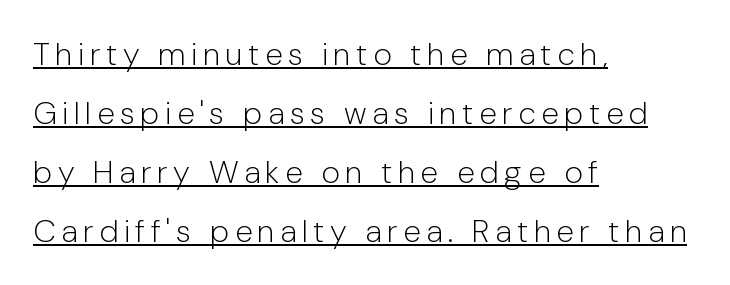
The image shows 32 px light sans-serif type, upright; set left-aligned, line spacing 1.84x, underlined; low stroke contrast and a medium x-height.
